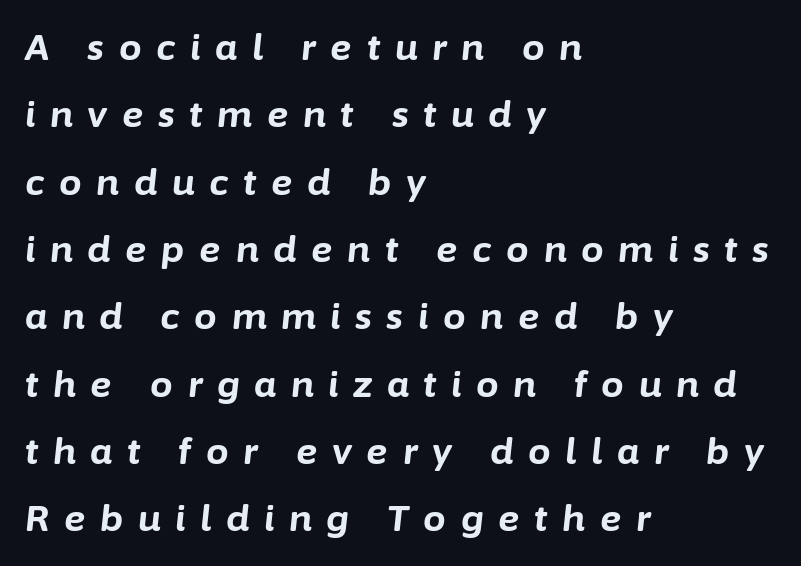
The image shows 36 px bold type, italic (leaning right); set left-aligned, line spacing 1.87x, unusually wide letter spacing (+0.41 em), not underlined; low stroke contrast and a medium x-height.
